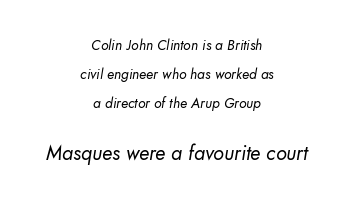
How are the letters spaced? Ordinarily, with no added tracking. Widely set lines give the paragraph a tall, airy silhouette. Just letters on the line, the space beneath them empty. No extra ink here — the face is not bold.
